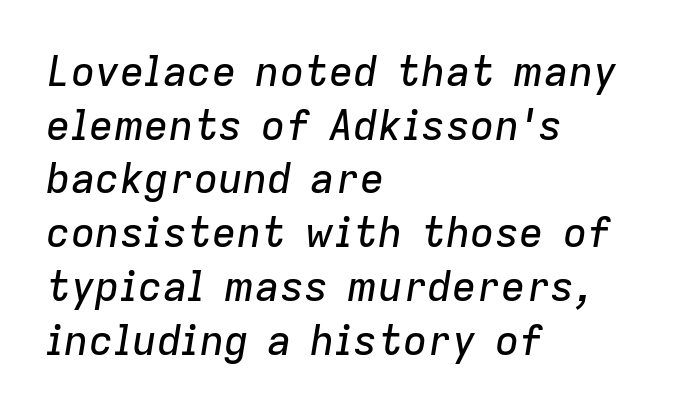
Alignment: flush left. Words float on clear page, feet unadorned. Compared with typical body copy, the letter spacing here is the same. The font's italic variant was chosen for this text.
